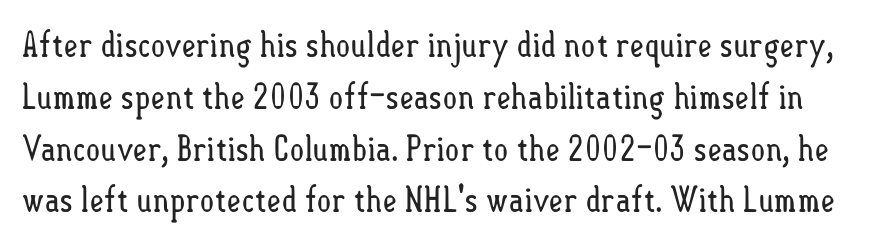
Q: Is the text bold? A: No.
Q: Is the text italic (slanted)? A: No, it is upright.
Q: Is the text underlined? A: No.
Q: Is the spacing between letters normal or unusually wide? A: Normal.
Q: Is the spacing between lines tight, normal or loose? A: Normal.
Q: Width (condensed, normal, or wide)? A: Condensed.
Q: Stroke contrast? A: Low.
Q: x-height? A: Small.
Q: Monospaced? A: No.
